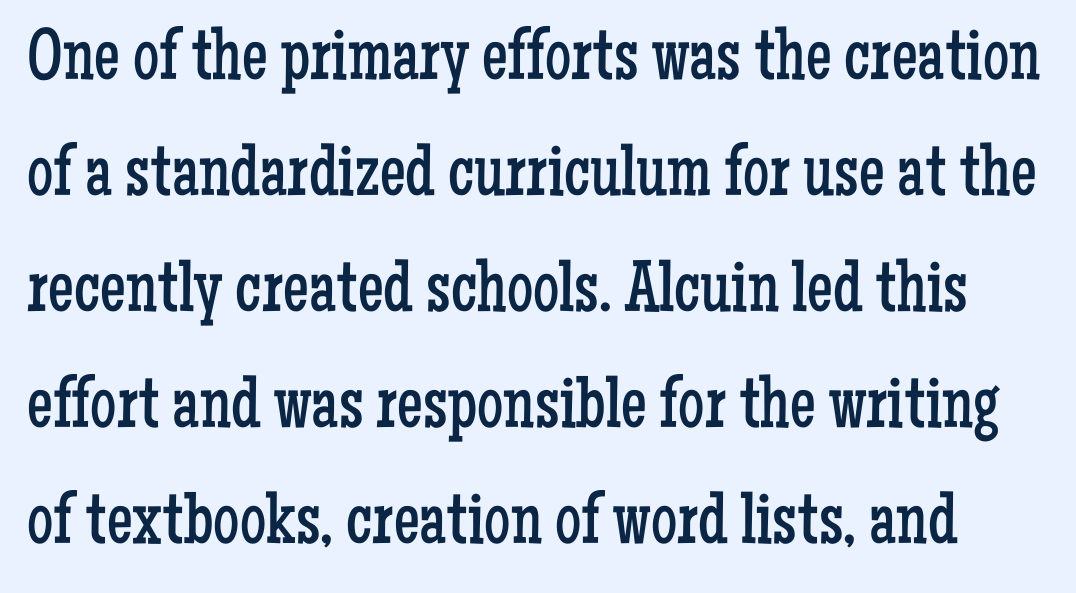
Q: Is the text bold? A: No.
Q: Is the text italic (slanted)? A: No, it is upright.
Q: Is the typeface a serif or a sans-serif typeface? A: Serif.
Q: Is the text underlined? A: No.
Q: Is the spacing between letters normal or unusually wide? A: Normal.
Q: Is the spacing between lines tight, normal or loose? A: Normal.
Q: Width (condensed, normal, or wide)? A: Condensed.
Q: Stroke contrast? A: Low.
Q: x-height? A: Medium.
Q: Monospaced? A: No.
